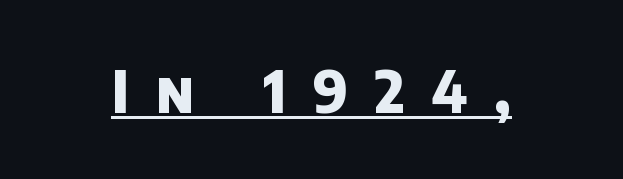
Q: Is the text bold? A: Yes.
Q: Is the typeface a serif or a sans-serif typeface? A: Sans-serif.
Q: Is the text underlined? A: Yes.
Q: Is the spacing between letters normal or unusually wide? A: Unusually wide.
Q: Width (condensed, normal, or wide)? A: Normal.
Q: Stroke contrast? A: Low.
Q: x-height? A: Large.
Q: Monospaced? A: No.
